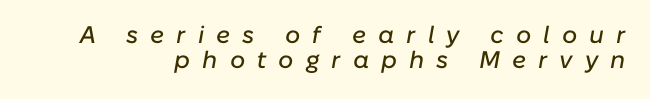
{"italic": "yes", "lean": "right", "slant_degrees": 10, "underline": "no", "line_spacing": "tight", "line_spacing_ratio": 1.06, "letter_spacing": "wide", "letter_spacing_em": 0.5, "glyph_px": 24}
